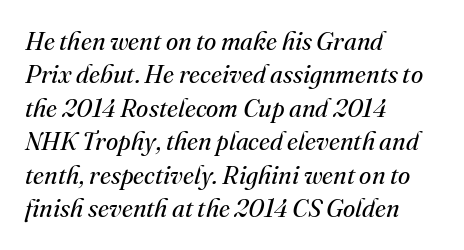
How would I describe the line gaps? Plain and ordinary. This is not heavy type; no bold has been used. The whole block is typeset with a tilt. The glyphs are unaccompanied by any horizontal stroke below them. The compositor pushed each line to the left boundary. The face used here is rendered with its standard letterfit.
